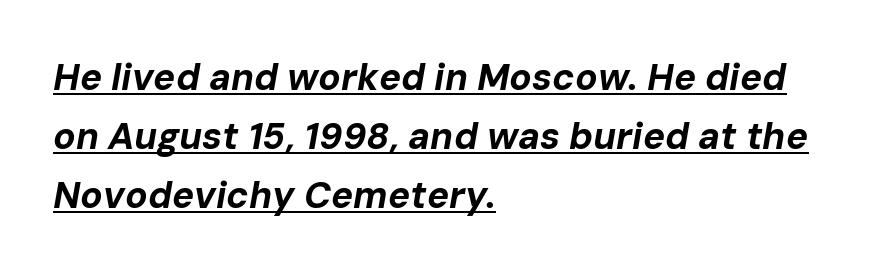
{"italic": "yes", "lean": "right", "slant_degrees": 10, "bold": "yes", "weight": "bold", "width": "normal", "stroke_contrast": "low", "x_height": "medium", "monospaced": "no", "underline": "yes", "align": "left", "line_spacing": "normal", "line_spacing_ratio": 1.59, "letter_spacing": "normal", "letter_spacing_em": 0.0, "glyph_px": 37}
